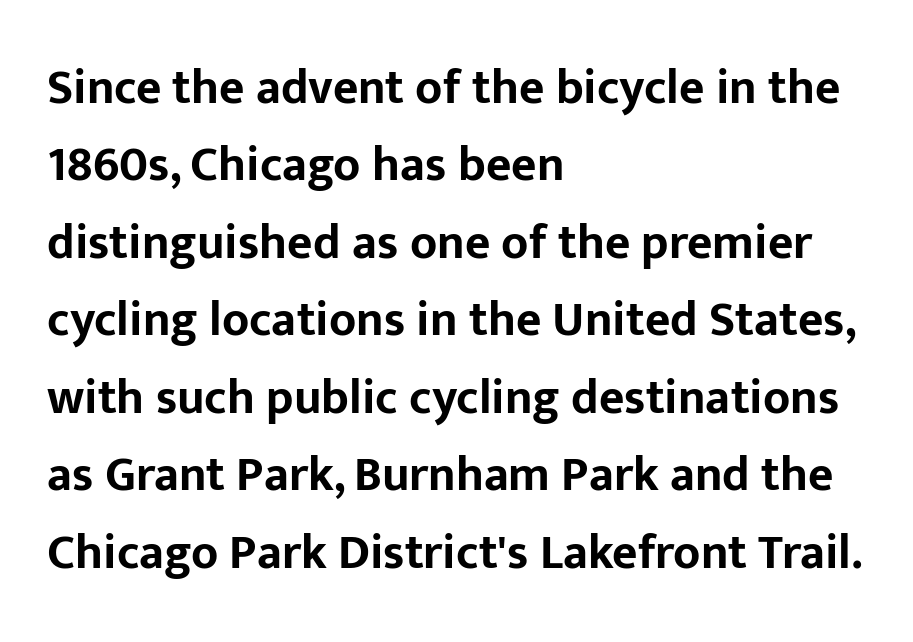
Teacher's note: observe the even left margin — that is flush-left alignment. Here the glyphs are tracked normally, forming tight word shapes. Tall strokes in this sample are plumb rather than angled. On the weight axis this lands at bold, roughly 700. Classification — sans serif. Beneath every word, the page is bare.
